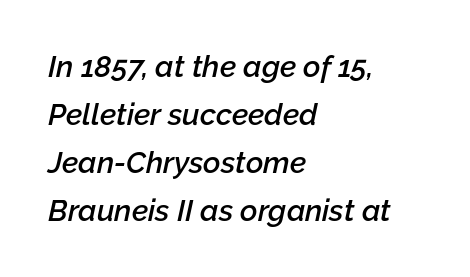
These lines were composed using italics. This sample uses plain, unmodified letter spacing. Varying glyph widths throughout — classic text-font behaviour. Clear beneath every line of the passage. This block has exactly the height ordinary leading produces.
